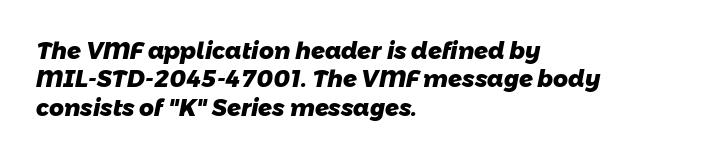
The image shows 23 px bold type; set left-aligned, line spacing 1.23x, normal letter spacing, not underlined.
